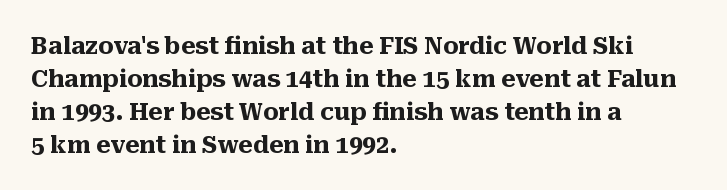
The image shows 24 px bold type, upright; set left-aligned, normal line spacing (1.37x), normal letter spacing, not underlined.
